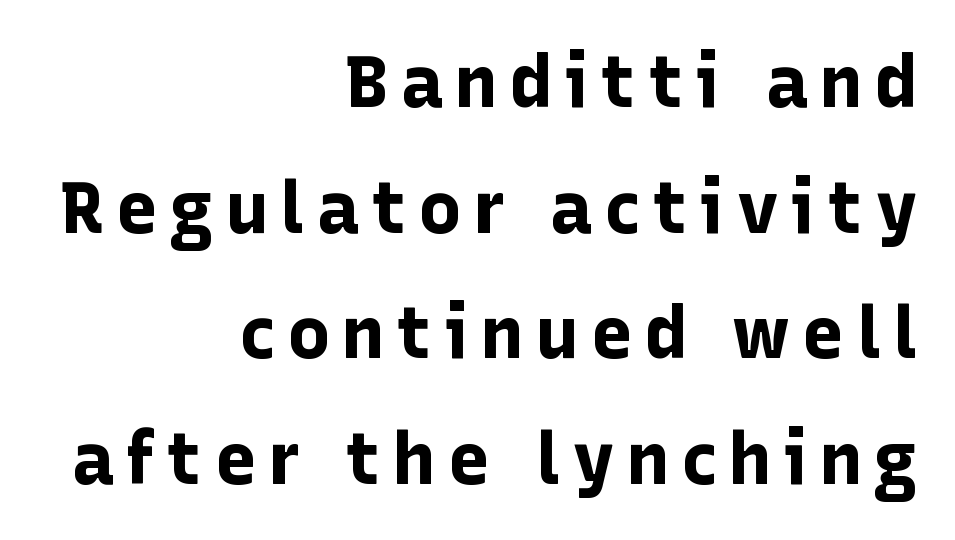
The gap between lines stays unmarked. Think of a printed novel: that variable character pitch is what you see here. Leftover space on each line is placed entirely before the opening word. In terms of letterform style, serifs are entirely absent.
